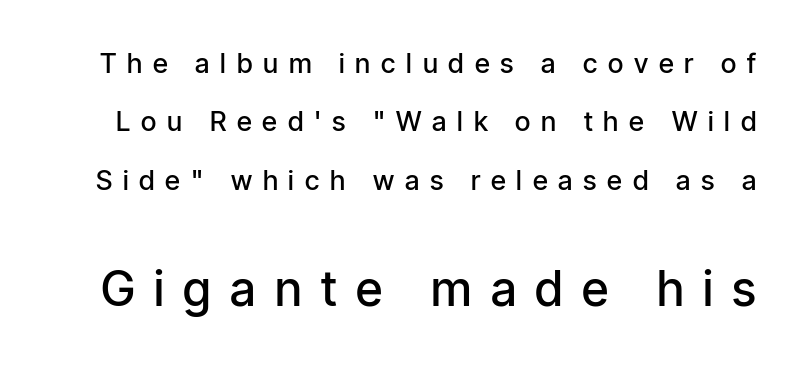
Substantial extra tracking has been applied to these lines. Weight check: semibold — heavier than regular, not quite bold. When letters stand straight like this, we call the style roman or upright. The designer went with a sans here, leaving each stem footless.
